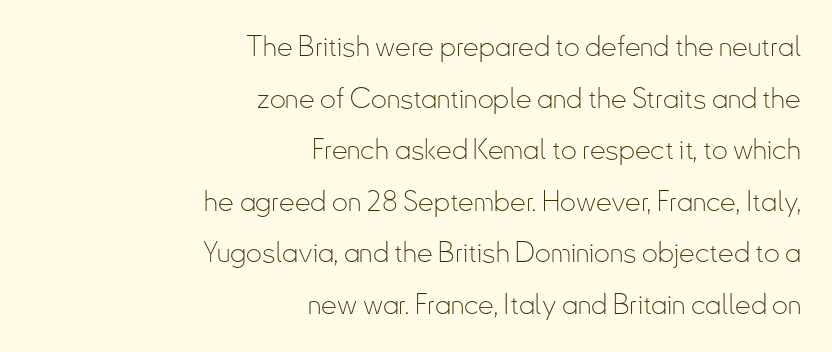
Quick note: underline off. The type family on display is of the sans-serif kind. This sample is right-justified, so line beginnings fall wherever the words allow. When letters stand straight like this, we call the style roman or upright.
